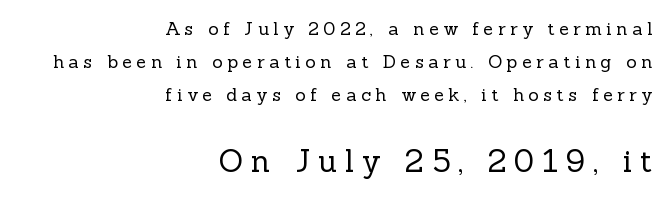
{"serif": "yes", "italic": "no", "bold": "no", "weight": "regular", "width": "normal", "x_height": "medium", "monospaced": "no", "underline": "no", "align": "right", "line_spacing_ratio": 1.84, "letter_spacing": "wide", "letter_spacing_em": 0.25, "larger_block": "second", "size_ratio": 1.72, "glyph_px": 31}
